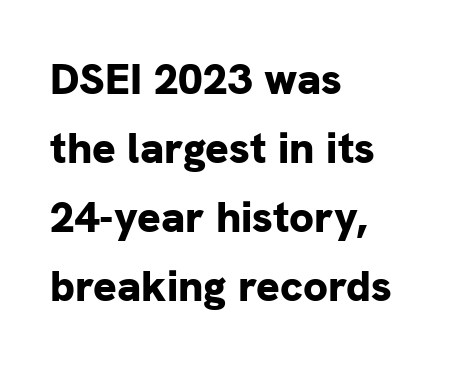
Is there much room between lines? A standard amount, neither cramped nor airy. Grotesque or geometric, the face here clearly has no serifs. The letters advance in unequal steps, a hallmark of proportional type. The paragraph has a hard left edge and a soft right edge. The passage shown is not underscored anywhere.
